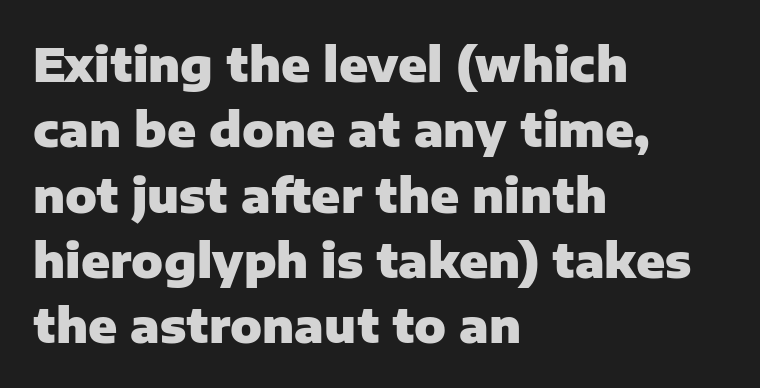
No word sits above an underline. Students, note that the glyphs here touch the page at normal intervals. Each line starts at the same left margin while the right side varies. The rendering shows plain stroke endings on the letterforms — a sans-serif design. Compared with typical paragraphs, the rows here are spaced about the same. I'd describe the lettering as bold — thick and assertive.
